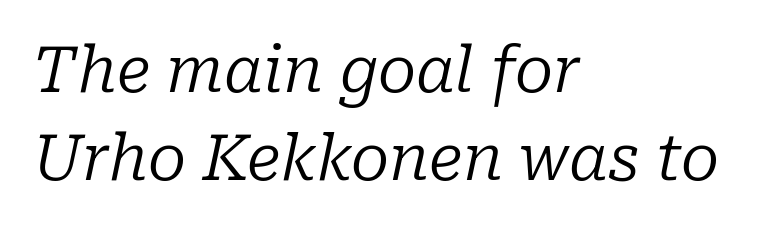
Q: Is the text bold? A: No.
Q: Is the text italic (slanted)? A: Yes, it leans right by about 10 degrees.
Q: Is the typeface a serif or a sans-serif typeface? A: Serif.
Q: Is the text underlined? A: No.
Q: How is the paragraph aligned? A: Left-aligned.
Q: Is the spacing between letters normal or unusually wide? A: Normal.
Q: Is the spacing between lines tight, normal or loose? A: Normal.
Q: Width (condensed, normal, or wide)? A: Normal.
Q: Stroke contrast? A: Low.
Q: x-height? A: Medium.
Q: Monospaced? A: No.
